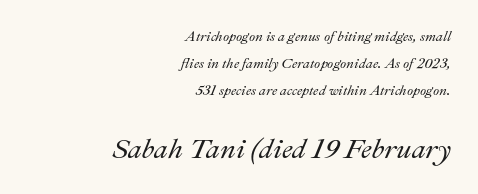
The image shows 28 px text type, italic (leaning right); set right-aligned, loose line spacing (1.94x), normal letter spacing, not underlined; the second (bottom) block is 2.0x larger; medium stroke contrast and a small x-height.
